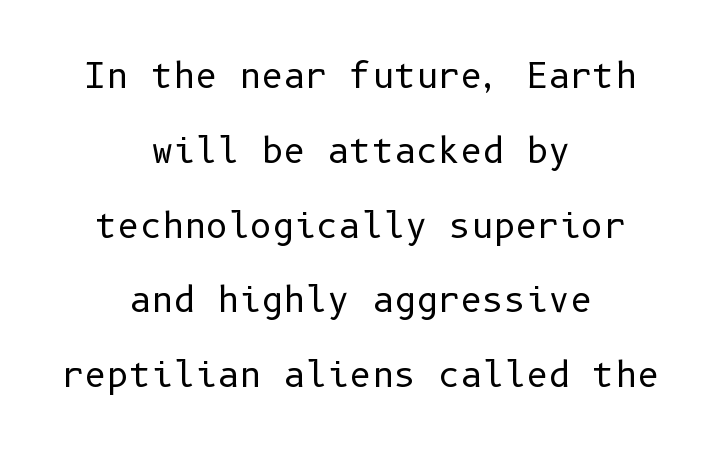
The image shows 34 px regular-weight sans-serif type, upright; set centered, loose line spacing (2.2x), normal letter spacing, not underlined; low stroke contrast and a medium x-height.
